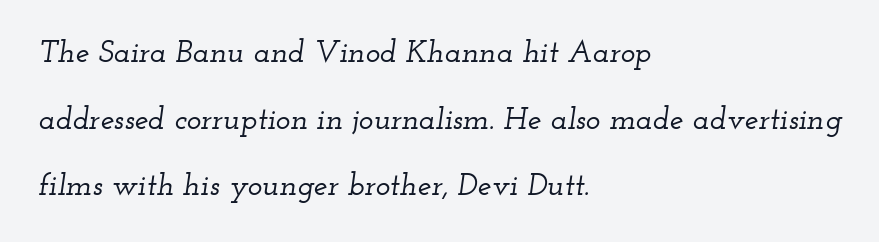
The image shows 31 px wide serif type, italic (leaning right); set left-aligned, loose line spacing (2.15x), normal letter spacing, not underlined; low stroke contrast and a small x-height.
